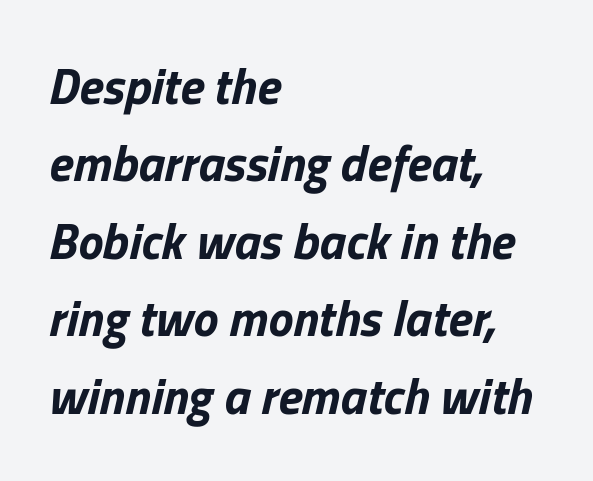
Q: Is the text bold? A: Yes.
Q: Is the text italic (slanted)? A: Yes, it leans right by about 13 degrees.
Q: Is the text underlined? A: No.
Q: How is the paragraph aligned? A: Left-aligned.
Q: Is the spacing between letters normal or unusually wide? A: Normal.
Q: Is the spacing between lines tight, normal or loose? A: Normal.
Q: Width (condensed, normal, or wide)? A: Normal.
Q: Stroke contrast? A: Low.
Q: x-height? A: Medium.
Q: Monospaced? A: No.
